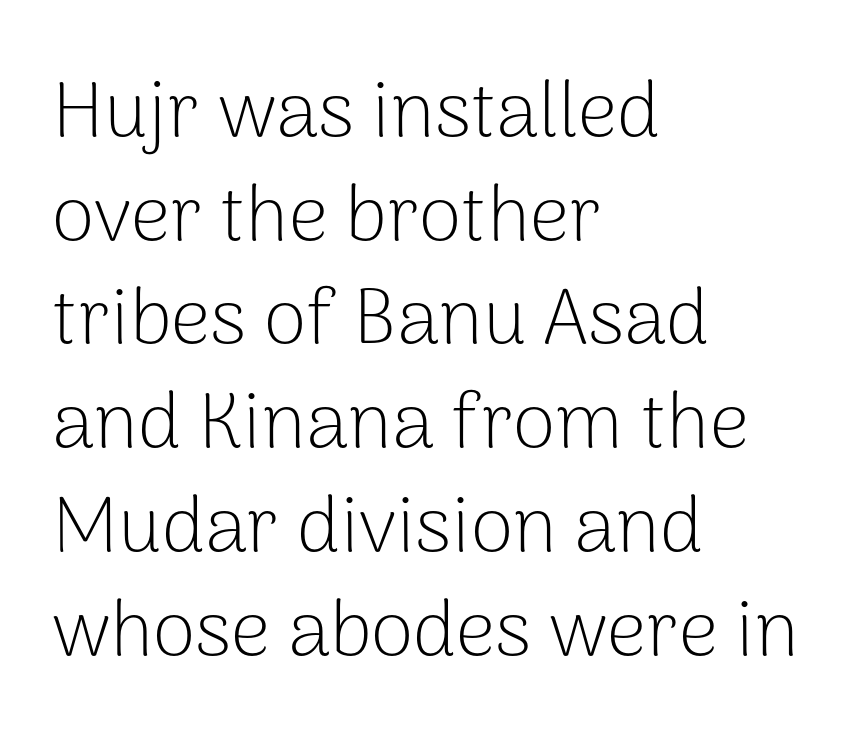
The image shows 78 px light sans-serif type, upright; set left-aligned, normal line spacing (1.33x), normal letter spacing, not underlined; low stroke contrast and a medium x-height.
